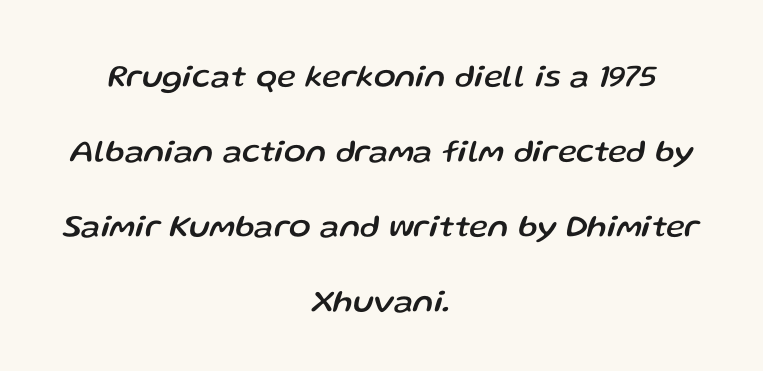
Q: Is the text italic (slanted)? A: Yes, it leans right by about 13 degrees.
Q: Is the text underlined? A: No.
Q: How is the paragraph aligned? A: Centered.
Q: Is the spacing between letters normal or unusually wide? A: Normal.
Q: Is the spacing between lines tight, normal or loose? A: Loose.
Q: Width (condensed, normal, or wide)? A: Normal.
Q: Stroke contrast? A: Low.
Q: x-height? A: Medium.
Q: Monospaced? A: No.
